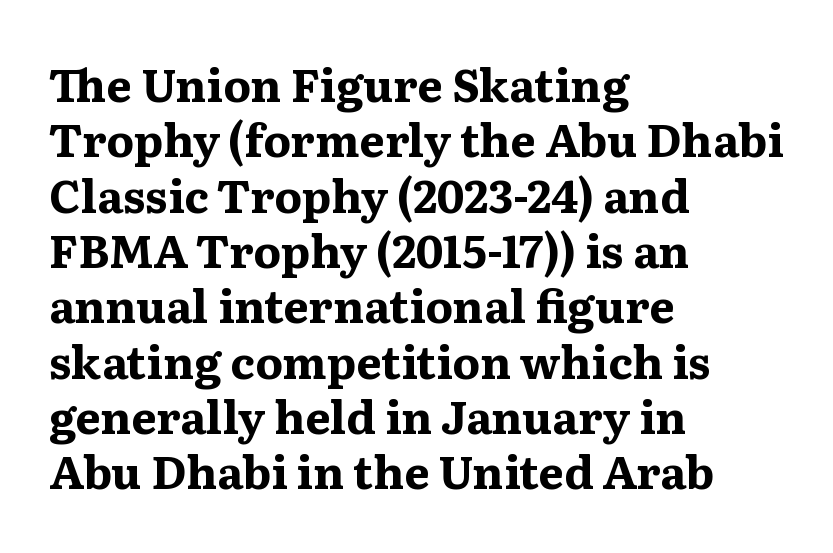
{"serif": "yes", "italic": "no", "bold": "yes", "weight": "bold", "width": "wide", "stroke_contrast": "medium", "x_height": "medium", "monospaced": "no", "underline": "no", "align": "left", "line_spacing_ratio": 1.23, "letter_spacing": "normal", "letter_spacing_em": 0.0, "glyph_px": 45}
